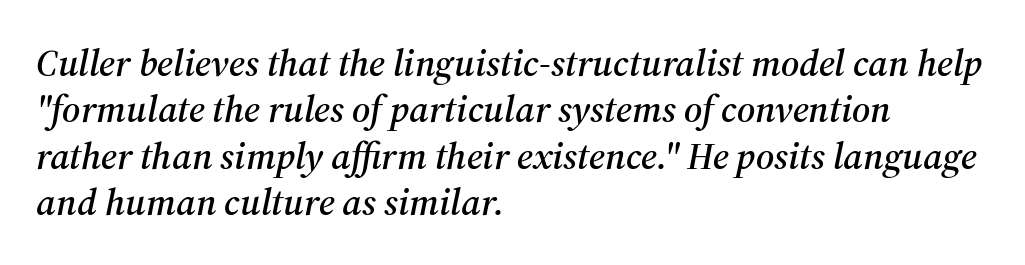
The image shows 38 px serif type, italic (leaning right); set left-aligned, line spacing 1.22x, normal letter spacing, not underlined; medium stroke contrast and a medium x-height.
